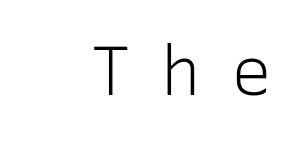
{"serif": "no", "italic": "no", "bold": "no", "weight": "light", "width": "normal", "stroke_contrast": "low", "x_height": "medium", "monospaced": "no", "underline": "no", "align": "right", "letter_spacing": "wide", "letter_spacing_em": 0.42, "glyph_px": 69}
